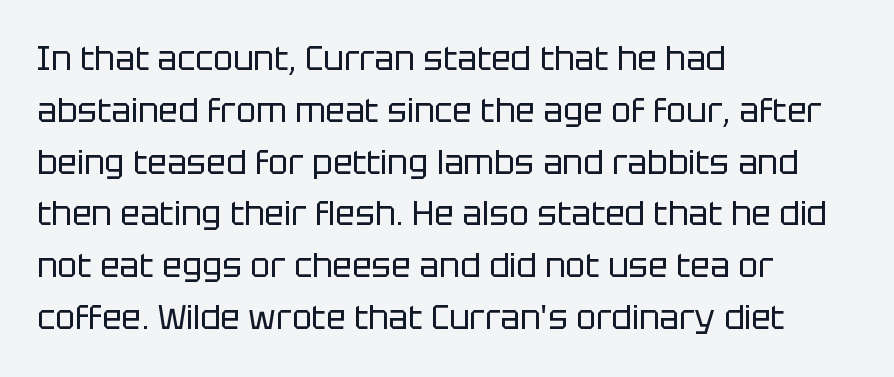
Q: Is the text bold? A: No.
Q: Is the text italic (slanted)? A: No, it is upright.
Q: Is the typeface a serif or a sans-serif typeface? A: Sans-serif.
Q: Is the text underlined? A: No.
Q: How is the paragraph aligned? A: Left-aligned.
Q: Is the spacing between letters normal or unusually wide? A: Normal.
Q: Is the spacing between lines tight, normal or loose? A: Normal.
Q: Width (condensed, normal, or wide)? A: Normal.
Q: Stroke contrast? A: Low.
Q: x-height? A: Large.
Q: Monospaced? A: No.
